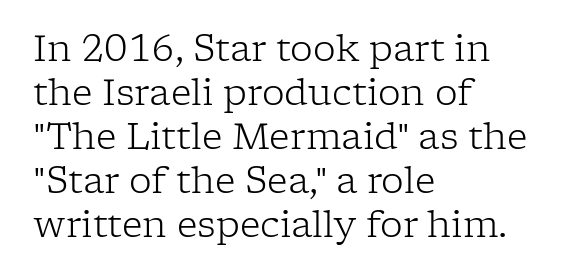
The font family rendered here belongs to the serif group. Nobody drew a line under any word here. The letters look calm and open, with moderate or lighter stems. The letters stand upright; this is a roman face. The text block is weighted toward the left margin, trailing off unevenly rightward. Inter-character spacing is left at the font's built-in metrics.
